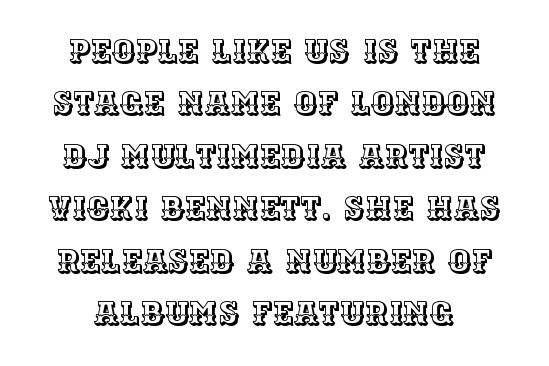
{"italic": "no", "width": "normal", "x_height": "large", "monospaced": "no", "underline": "no", "align": "center", "line_spacing": "normal", "line_spacing_ratio": 1.64, "letter_spacing": "normal", "letter_spacing_em": 0.0, "glyph_px": 32}
